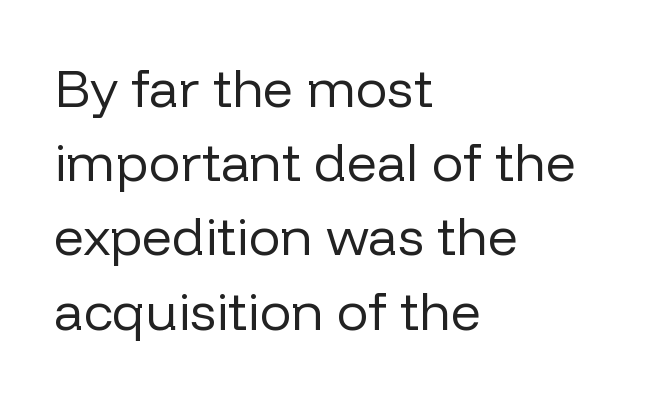
Q: Is the text bold? A: No.
Q: Is the text italic (slanted)? A: No, it is upright.
Q: Is the typeface a serif or a sans-serif typeface? A: Sans-serif.
Q: Is the text underlined? A: No.
Q: How is the paragraph aligned? A: Left-aligned.
Q: Is the spacing between letters normal or unusually wide? A: Normal.
Q: Is the spacing between lines tight, normal or loose? A: Normal.
Q: Width (condensed, normal, or wide)? A: Normal.
Q: Stroke contrast? A: Low.
Q: x-height? A: Medium.
Q: Monospaced? A: No.
